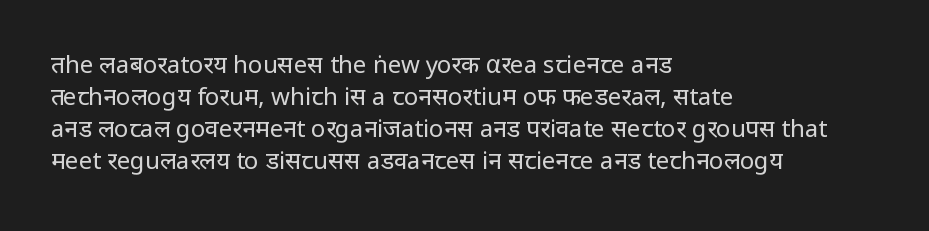
{"italic": "no", "bold": "no", "underline": "no", "align": "left", "line_spacing": "normal", "line_spacing_ratio": 1.34, "letter_spacing": "normal", "letter_spacing_em": 0.0, "glyph_px": 24}
